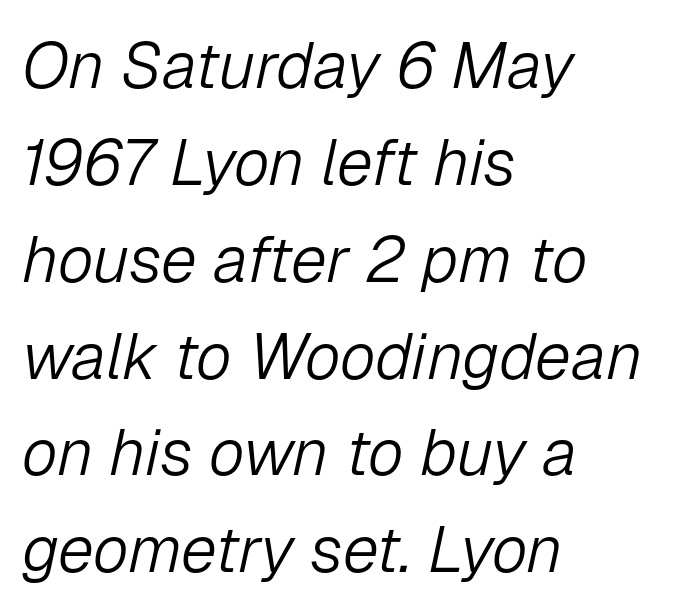
The image shows 65 px light type, italic (leaning right); set left-aligned, normal line spacing (1.49x), normal letter spacing, not underlined; low stroke contrast and a medium x-height.
